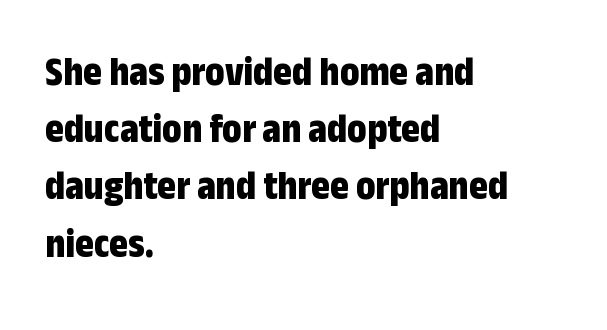
The image shows 40 px bold, condensed sans-serif type, upright; set left-aligned, normal line spacing (1.43x), normal letter spacing, not underlined; low stroke contrast and a medium x-height.
